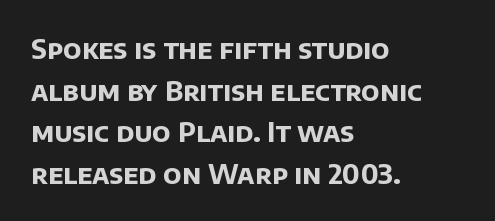
Q: Is the text bold? A: Yes.
Q: Is the text underlined? A: No.
Q: How is the paragraph aligned? A: Left-aligned.
Q: Is the spacing between letters normal or unusually wide? A: Normal.
Q: Is the spacing between lines tight, normal or loose? A: Normal.
